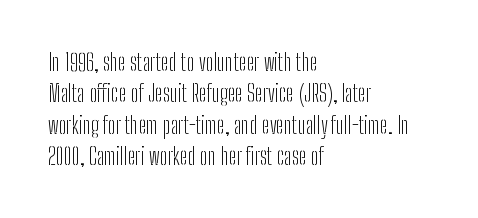
{"italic": "no", "bold": "no", "underline": "no", "align": "left", "line_spacing": "normal", "line_spacing_ratio": 1.36, "letter_spacing": "normal", "letter_spacing_em": 0.0, "glyph_px": 23}
